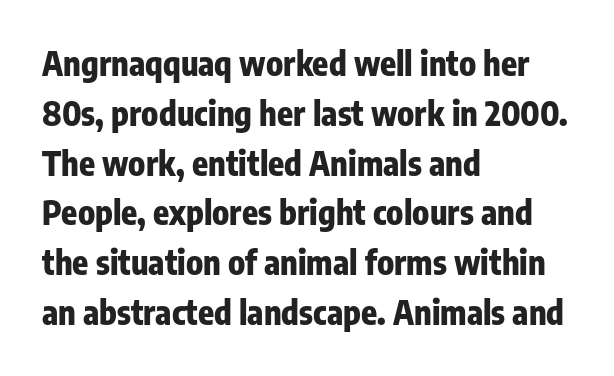
{"serif": "no", "italic": "no", "bold": "yes", "weight": "heavy", "width": "condensed", "stroke_contrast": "low", "x_height": "medium", "monospaced": "no", "underline": "no", "align": "left", "line_spacing": "normal", "line_spacing_ratio": 1.51, "letter_spacing": "normal", "letter_spacing_em": 0.0, "glyph_px": 33}
